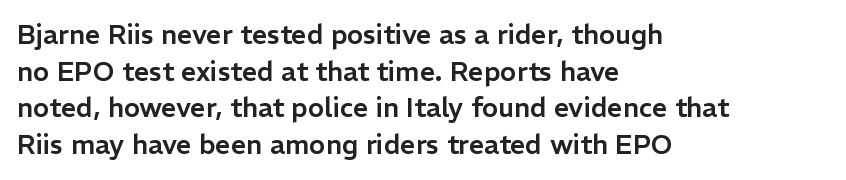
The image shows 27 px text type, upright; set left-aligned, normal line spacing (1.36x), normal letter spacing, not underlined.
